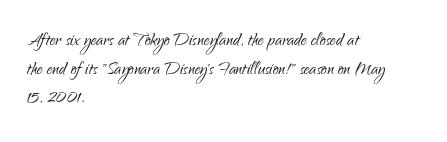
The image shows 23 px text type; set left-aligned, normal line spacing (1.25x), normal letter spacing, not underlined.
